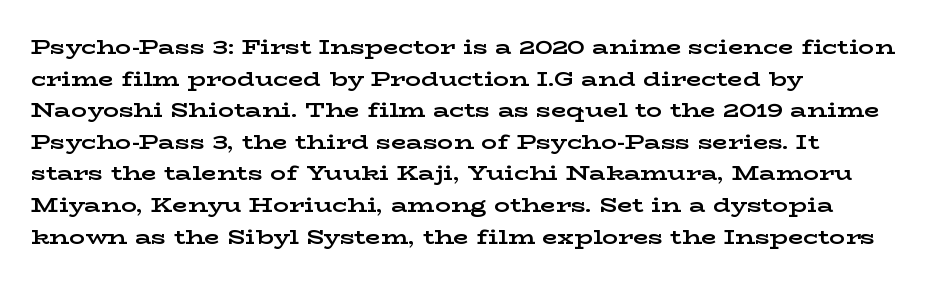
The image shows 20 px bold type, upright; set left-aligned, normal line spacing (1.58x), normal letter spacing, not underlined.
